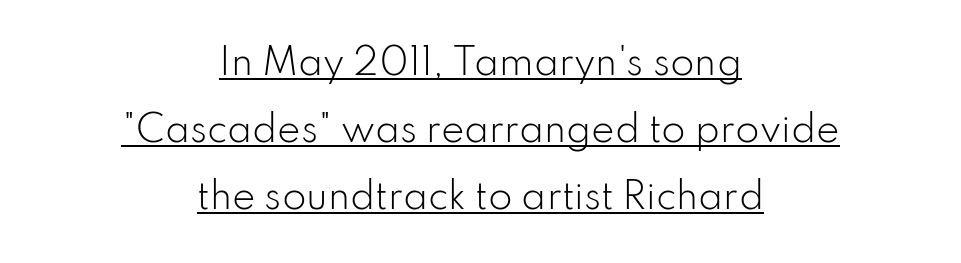
Here the designer chose a conventional face with non-uniform glyph widths. Do the letters lean? They stand straight. Like a heading marked for emphasis, these lines bear an underscore. Interline gaps are noticeably wide in this sample. Serif or sans? Sans — the stroke terminals are bare.
